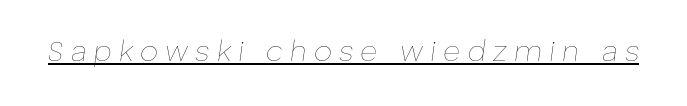
The image shows 29 px thin type, italic (leaning right); set unusually wide letter spacing (+0.25 em), underlined; low stroke contrast and a medium x-height.
